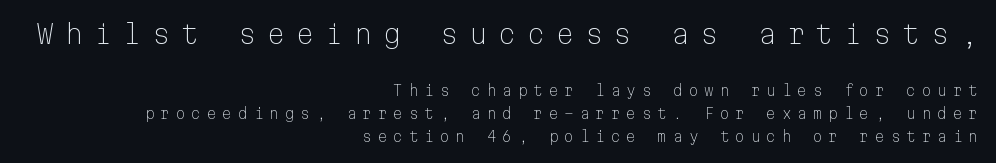
{"italic": "no", "bold": "no", "underline": "no", "align": "right", "line_spacing": "normal", "line_spacing_ratio": 1.65, "letter_spacing": "wide", "letter_spacing_em": 0.41, "larger_block": "first", "size_ratio": 1.86, "glyph_px": 26}
